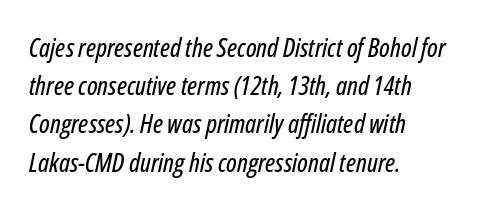
Q: Is the text italic (slanted)? A: Yes, it leans right by about 12 degrees.
Q: Is the text underlined? A: No.
Q: How is the paragraph aligned? A: Left-aligned.
Q: Is the spacing between letters normal or unusually wide? A: Normal.
Q: Is the spacing between lines tight, normal or loose? A: Normal.
